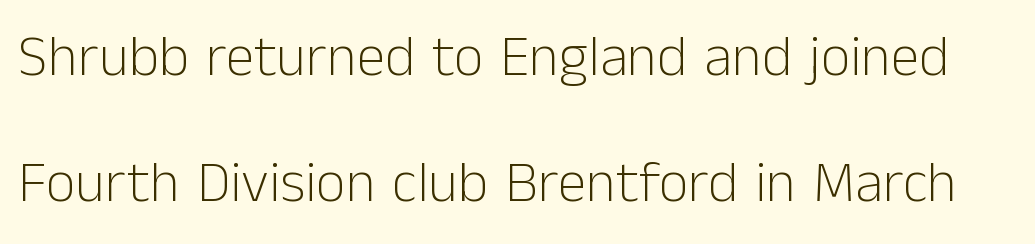
Q: Is the text bold? A: No.
Q: Is the text italic (slanted)? A: No, it is upright.
Q: Is the typeface a serif or a sans-serif typeface? A: Sans-serif.
Q: Is the text underlined? A: No.
Q: Is the spacing between letters normal or unusually wide? A: Normal.
Q: Is the spacing between lines tight, normal or loose? A: Loose.
Q: Width (condensed, normal, or wide)? A: Normal.
Q: Stroke contrast? A: Low.
Q: x-height? A: Medium.
Q: Monospaced? A: No.
